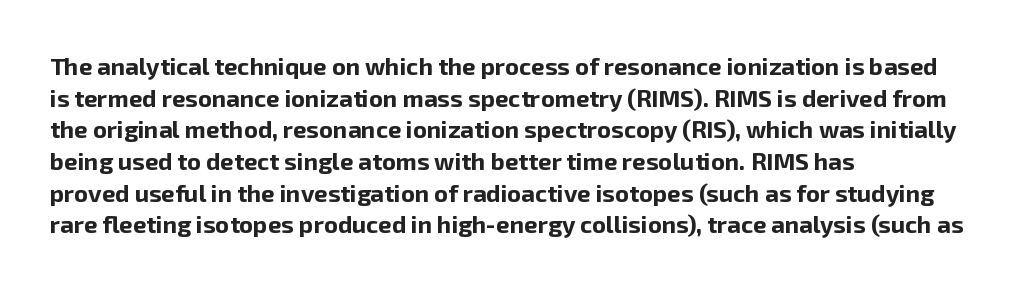
Honestly, the letter spacing is just normal — you wouldn't notice it. One glance says typical: line gaps are just what's usual. These lines stack with their left ends in a neat column. The type sits square on the baseline with zero lean. Descender tails drop into unmarked territory. How heavy is the stroke? Heavy — this is a bold.
